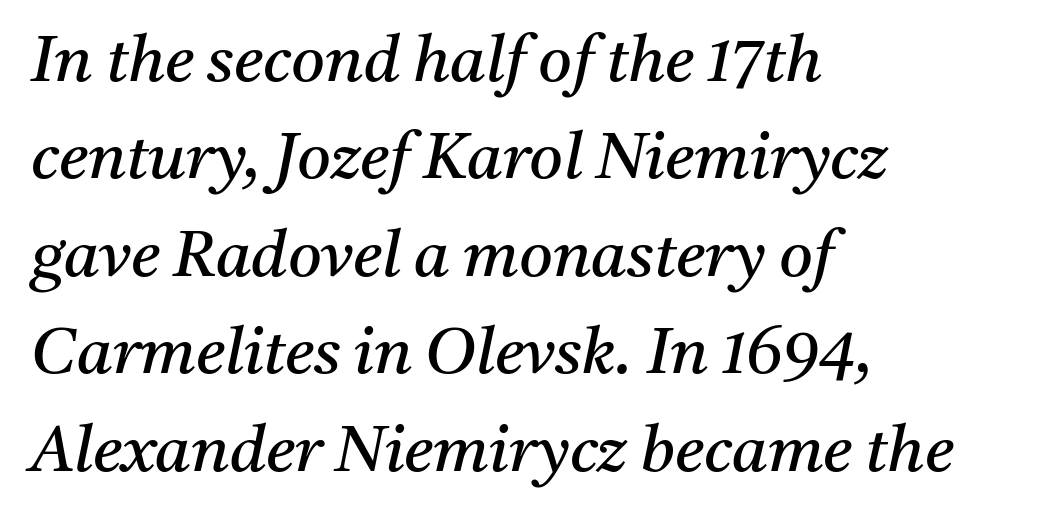
Q: Is the text bold? A: No.
Q: Is the text italic (slanted)? A: Yes, it leans right by about 11 degrees.
Q: Is the typeface a serif or a sans-serif typeface? A: Serif.
Q: Is the text underlined? A: No.
Q: How is the paragraph aligned? A: Left-aligned.
Q: Is the spacing between letters normal or unusually wide? A: Normal.
Q: Is the spacing between lines tight, normal or loose? A: Normal.
Q: Width (condensed, normal, or wide)? A: Normal.
Q: Stroke contrast? A: Medium.
Q: x-height? A: Medium.
Q: Monospaced? A: No.
